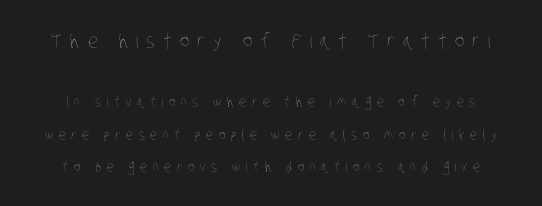
Q: Is the text bold? A: No.
Q: Is the text underlined? A: No.
Q: Is the spacing between letters normal or unusually wide? A: Unusually wide.
Q: Is the spacing between lines tight, normal or loose? A: Loose.
Q: Which block of text is set in a larger size, the first (top) or the second (bottom)? A: The first (top) one.
